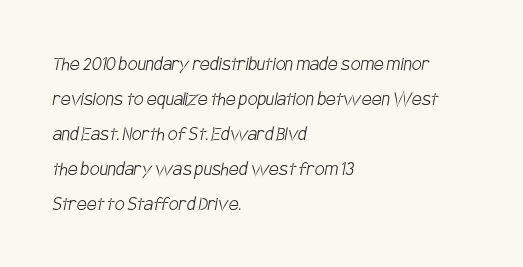
Q: Is the text bold? A: No.
Q: Is the text underlined? A: No.
Q: How is the paragraph aligned? A: Left-aligned.
Q: Is the spacing between letters normal or unusually wide? A: Normal.
Q: Is the spacing between lines tight, normal or loose? A: Normal.
